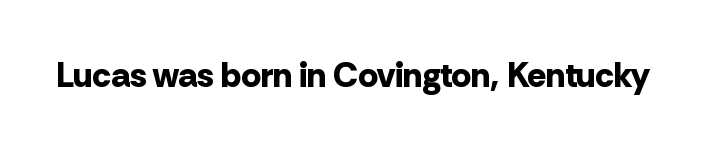
The image shows 35 px bold sans-serif type, upright; set normal letter spacing, not underlined; low stroke contrast and a medium x-height.
